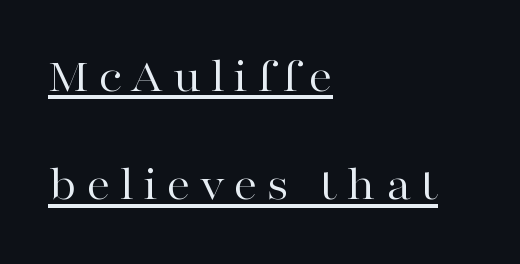
Q: Is the text bold? A: No.
Q: Is the text italic (slanted)? A: No, it is upright.
Q: Is the typeface a serif or a sans-serif typeface? A: Serif.
Q: Is the text underlined? A: Yes.
Q: How is the paragraph aligned? A: Left-aligned.
Q: Is the spacing between lines tight, normal or loose? A: Loose.
Q: Width (condensed, normal, or wide)? A: Wide.
Q: Stroke contrast? A: High.
Q: x-height? A: Medium.
Q: Monospaced? A: No.
